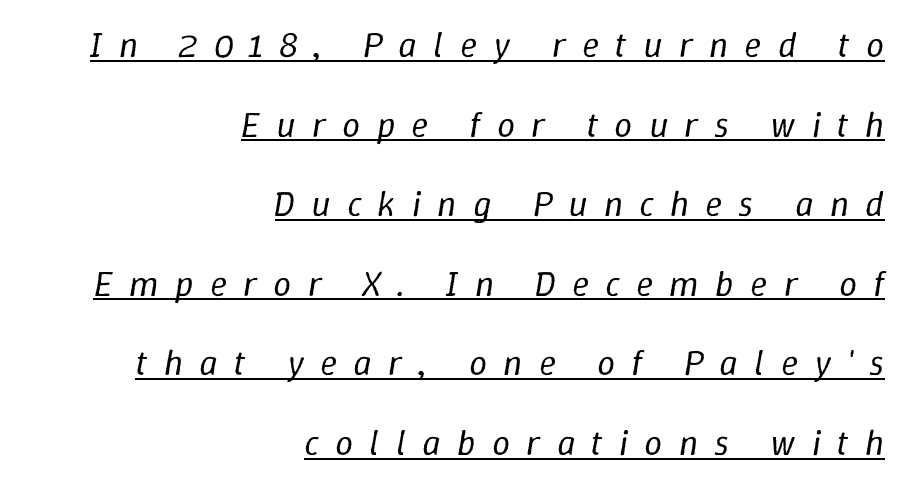
Q: Is the text bold? A: No.
Q: Is the text italic (slanted)? A: Yes, it leans right by about 9 degrees.
Q: Is the text underlined? A: Yes.
Q: How is the paragraph aligned? A: Right-aligned.
Q: Is the spacing between letters normal or unusually wide? A: Unusually wide.
Q: Is the spacing between lines tight, normal or loose? A: Loose.
Q: Width (condensed, normal, or wide)? A: Normal.
Q: Stroke contrast? A: Low.
Q: x-height? A: Medium.
Q: Monospaced? A: No.
